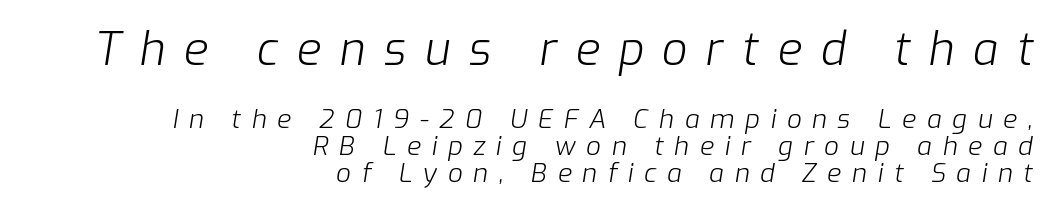
Very little white space separates one row of letters from the next. These lines are set flush right with a ragged left edge. Reading top to bottom, the characters get smaller at the block break. The text carries the slant typical of an italic or oblique font. This reads as an unemphasized weight, regular at the heaviest.
